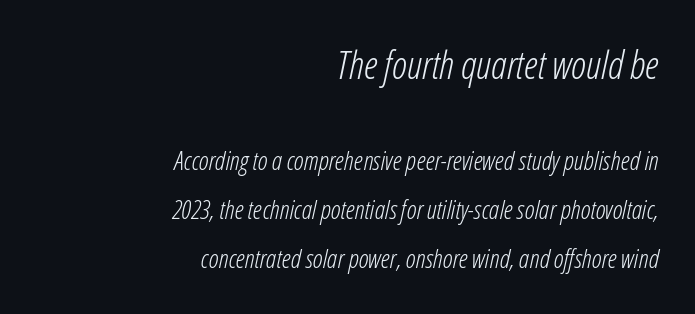
The characters are drawn with everyday or finer stroke widths. Check under the words: just untouched page. Students, note that the glyphs here touch the page at normal intervals. Where is the straight margin? On the right.
